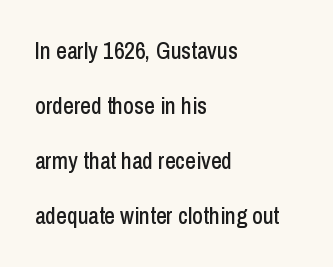
{"italic": "no", "underline": "no", "align": "left", "line_spacing": "loose", "line_spacing_ratio": 2.39, "letter_spacing": "normal", "letter_spacing_em": 0.0, "glyph_px": 23}
